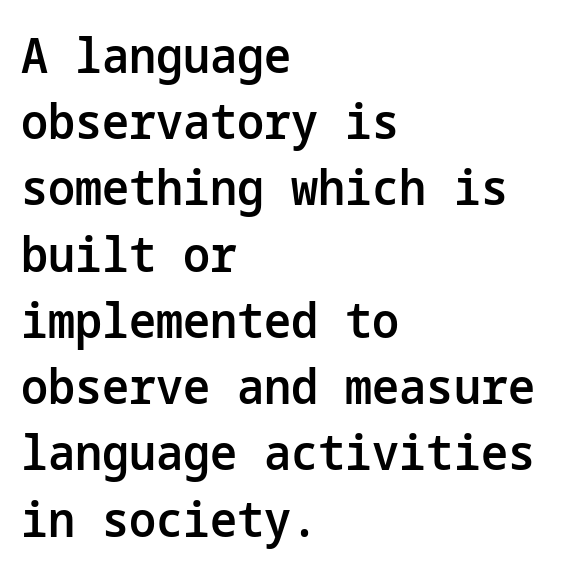
Where is the straight margin? On the left. This rendering leaves character spacing at its baseline value. The font family rendered here belongs to the sans-serif group. Plain, unruled lines of type. Bold? Not quite — semibold, heavier than regular but stopping short.
